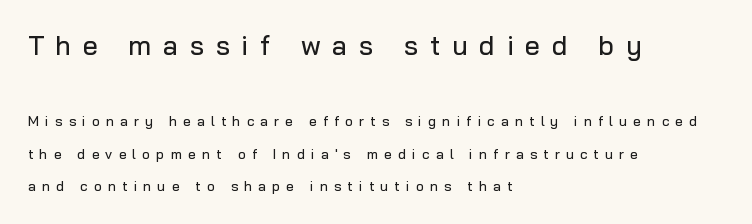
The image shows 27 px text type, upright; set left-aligned, loose line spacing (2.32x), unusually wide letter spacing (+0.43 em), not underlined; the first (top) block is 1.93x larger.
